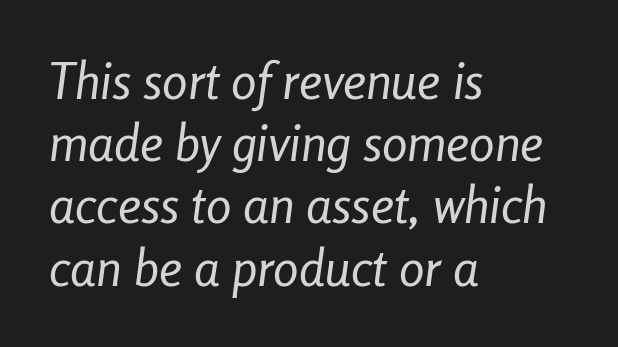
Q: Is the text bold? A: No.
Q: Is the text italic (slanted)? A: Yes, it leans right by about 8 degrees.
Q: Is the text underlined? A: No.
Q: How is the paragraph aligned? A: Left-aligned.
Q: Is the spacing between letters normal or unusually wide? A: Normal.
Q: Width (condensed, normal, or wide)? A: Condensed.
Q: Stroke contrast? A: Low.
Q: x-height? A: Medium.
Q: Monospaced? A: No.
